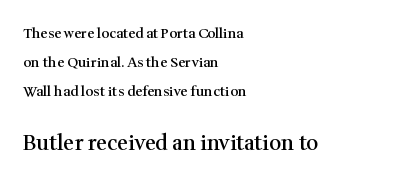
Q: Is the text bold? A: Semi-bold.
Q: Is the text italic (slanted)? A: No, it is upright.
Q: Is the text underlined? A: No.
Q: How is the paragraph aligned? A: Left-aligned.
Q: Is the spacing between letters normal or unusually wide? A: Normal.
Q: Is the spacing between lines tight, normal or loose? A: Loose.
Q: Which block of text is set in a larger size, the first (top) or the second (bottom)? A: The second (bottom) one.
